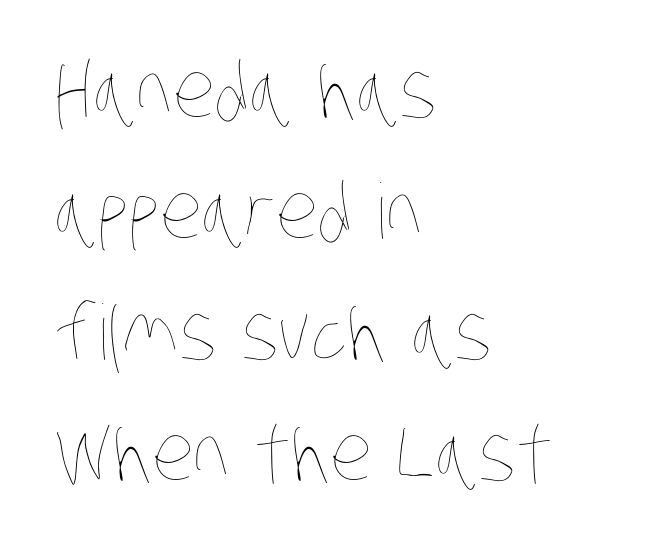
The image shows 76 px thin, condensed type; set left-aligned, normal line spacing (1.59x), normal letter spacing, not underlined; low stroke contrast and a large x-height.
